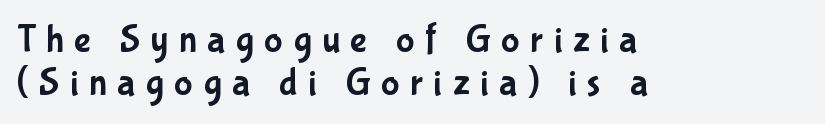
The image shows 39 px condensed sans-serif type, upright; set left-aligned, tight line spacing (1.09x), unusually wide letter spacing (+0.27 em), not underlined; low stroke contrast and a medium x-height.
